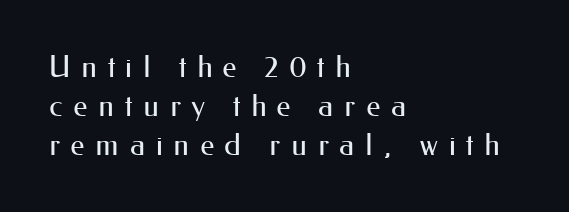
{"serif": "no", "italic": "no", "bold": "no", "weight": "regular", "width": "normal", "stroke_contrast": "medium", "x_height": "small", "monospaced": "no", "underline": "no", "align": "left", "line_spacing": "normal", "line_spacing_ratio": 1.3, "letter_spacing": "wide", "letter_spacing_em": 0.35, "glyph_px": 30}
